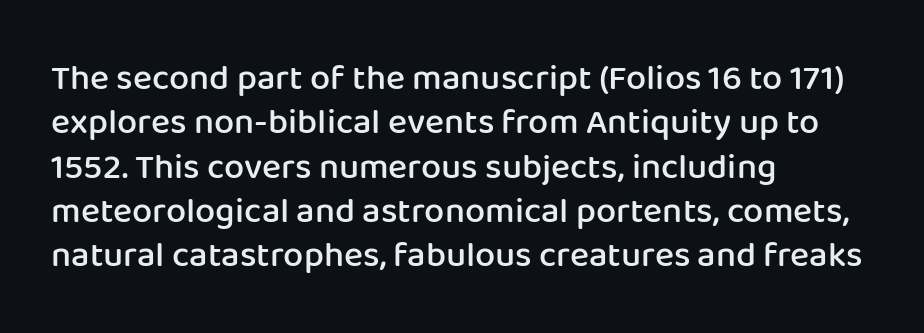
Short note: letters normally spaced. The face used here is a semibold: visibly heavier than regular, lighter than bold. Character widths vary here, with narrow letters taking less room than wide ones. Does the type have serifs? No, each stem ends abruptly.
